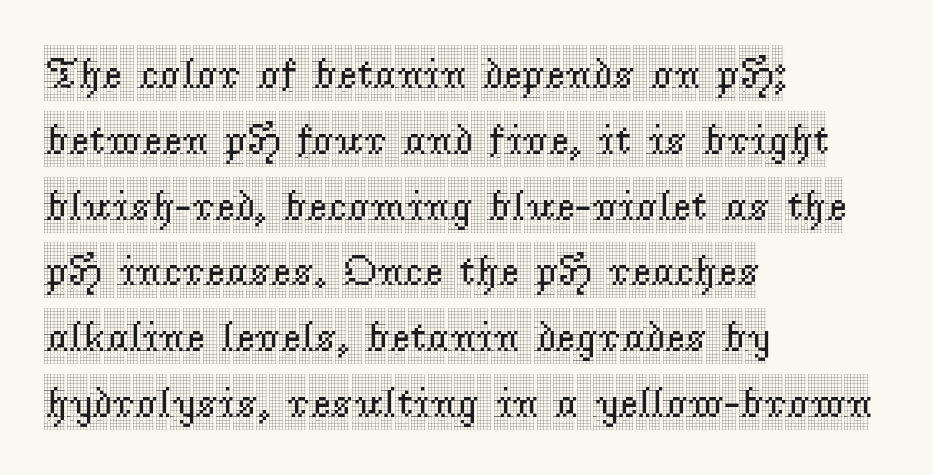
The image shows 43 px condensed serif type, upright; set left-aligned, normal line spacing (1.53x), normal letter spacing, not underlined; a large x-height.
